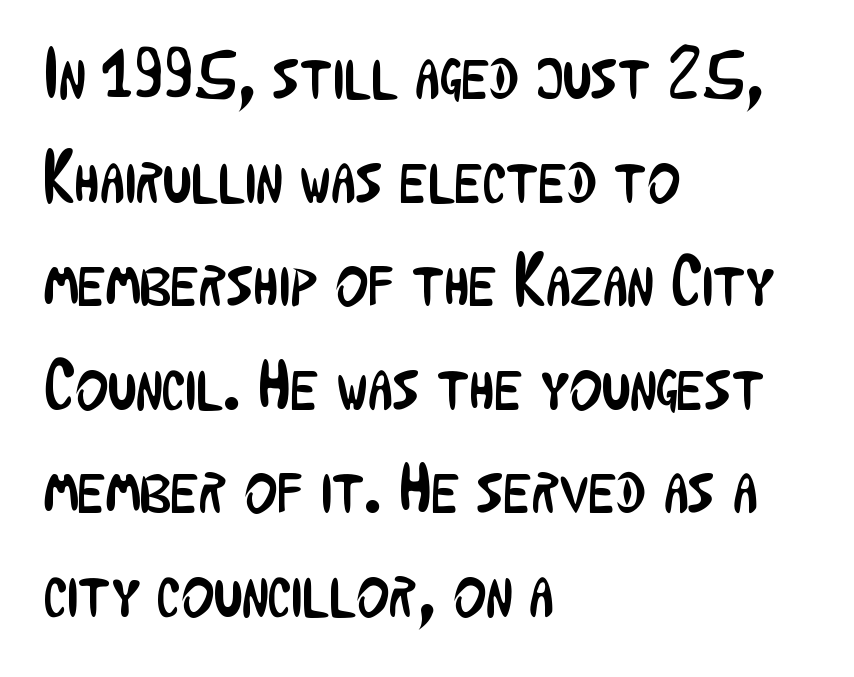
You could not count columns in this text — the font is proportionally spaced. Horizontally, the lines are justified to the leading edge only. Normally led — the rows are evenly, conventionally spaced. Bare-footed words on every line.
